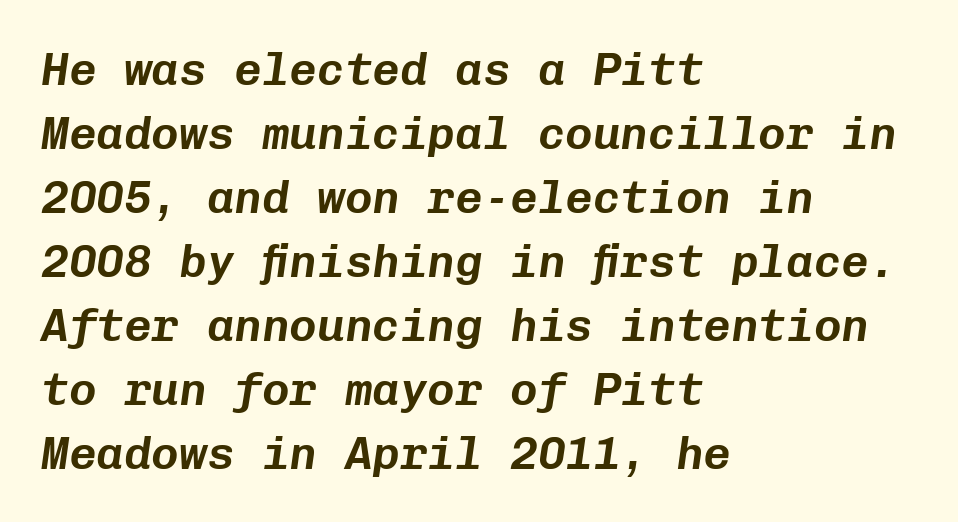
Q: Is the text italic (slanted)? A: Yes, it leans right by about 8 degrees.
Q: Is the text underlined? A: No.
Q: How is the paragraph aligned? A: Left-aligned.
Q: Is the spacing between letters normal or unusually wide? A: Normal.
Q: Is the spacing between lines tight, normal or loose? A: Normal.
Q: Width (condensed, normal, or wide)? A: Normal.
Q: Stroke contrast? A: Low.
Q: x-height? A: Medium.
Q: Monospaced? A: Yes.
